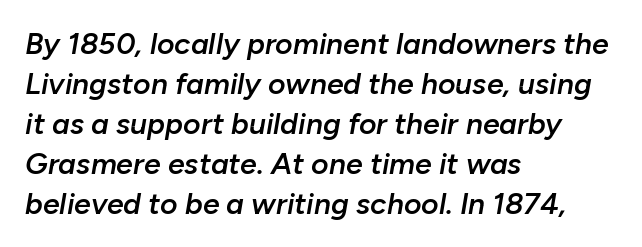
{"italic": "yes", "lean": "right", "slant_degrees": 10, "bold": "semi", "weight": "semibold", "width": "normal", "stroke_contrast": "low", "x_height": "medium", "monospaced": "no", "underline": "no", "align": "left", "line_spacing": "normal", "line_spacing_ratio": 1.33, "letter_spacing": "normal", "letter_spacing_em": 0.0, "glyph_px": 30}
